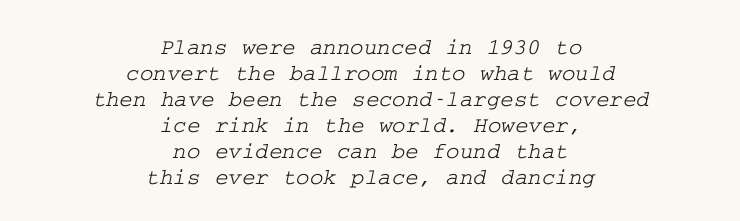
Q: Is the text underlined? A: No.
Q: How is the paragraph aligned? A: Centered.
Q: Is the spacing between letters normal or unusually wide? A: Normal.
Q: Is the spacing between lines tight, normal or loose? A: Tight.
